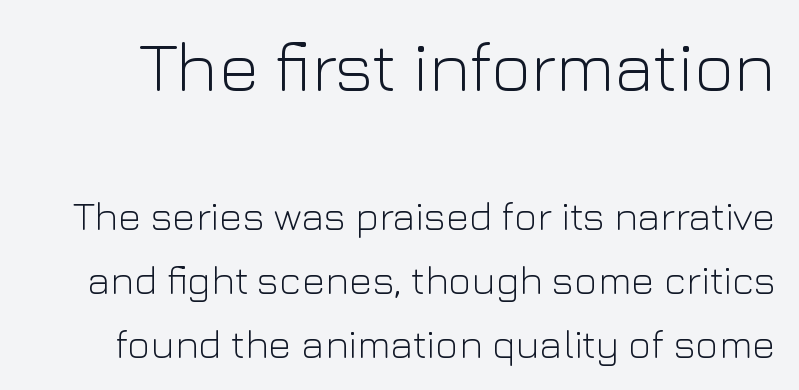
Q: Is the text bold? A: No.
Q: Is the text italic (slanted)? A: No, it is upright.
Q: Is the typeface a serif or a sans-serif typeface? A: Sans-serif.
Q: Is the text underlined? A: No.
Q: Is the spacing between letters normal or unusually wide? A: Normal.
Q: Is the spacing between lines tight, normal or loose? A: Normal.
Q: Which block of text is set in a larger size, the first (top) or the second (bottom)? A: The first (top) one.
Q: Width (condensed, normal, or wide)? A: Normal.
Q: Stroke contrast? A: Low.
Q: x-height? A: Medium.
Q: Monospaced? A: No.
